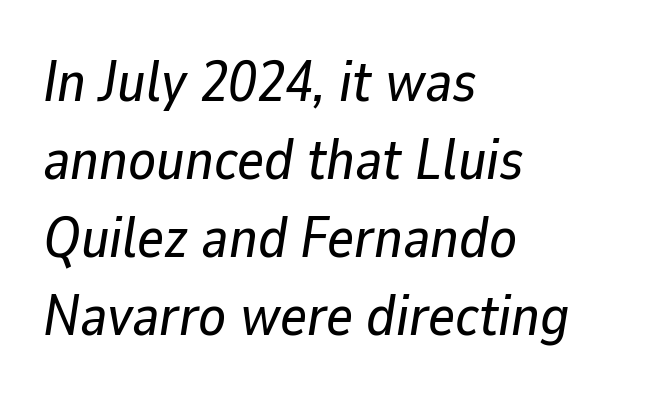
Rows of type keep a routine distance in the vertical direction. In CSS terms this would be text-align: left. The horizontal fit of the characters is conventional and even. Spacing verdict: proportional, widths tailored to each character. The words here are not underlined.
